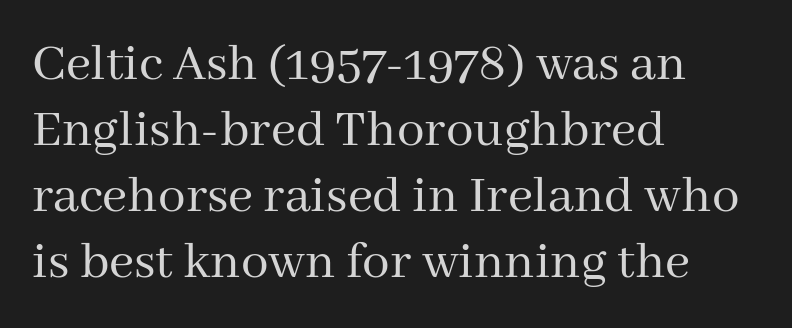
Letterform terminals end in serifs throughout the passage. Posture: straight, roman, zero tilt. The line texture is even and compact thanks to regular tracking. Has an underline been added? It has not. If you drew a ruler down the left edge, every line would touch it. Stroke mass is kept to a normal reading level or below.
